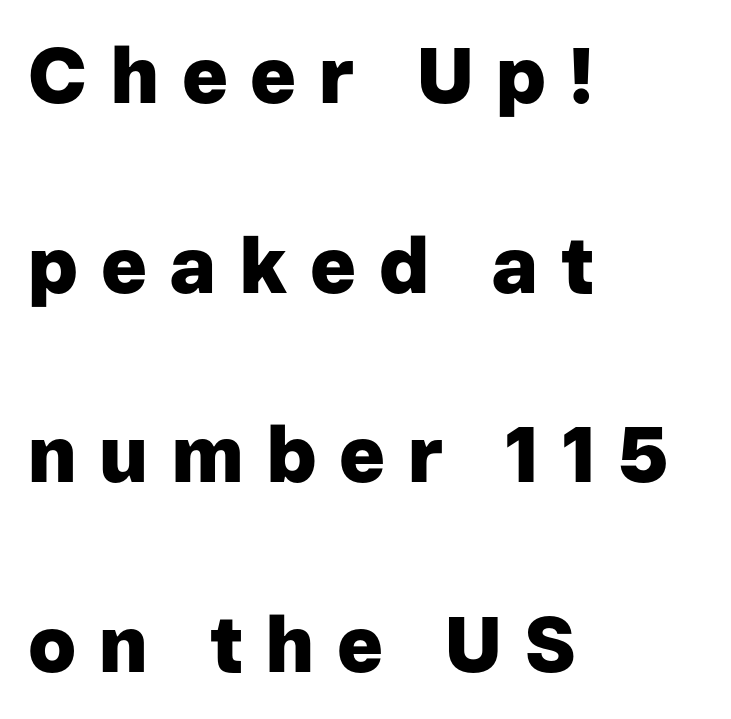
{"serif": "no", "italic": "no", "bold": "yes", "weight": "heavy", "width": "normal", "stroke_contrast": "low", "x_height": "medium", "monospaced": "no", "underline": "no", "align": "left", "line_spacing": "loose", "line_spacing_ratio": 2.43, "letter_spacing": "wide", "letter_spacing_em": 0.29, "glyph_px": 78}
